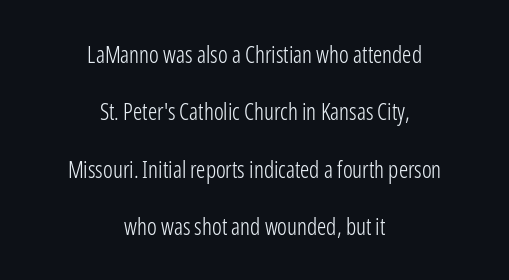
Q: Is the text bold? A: No.
Q: Is the text italic (slanted)? A: No, it is upright.
Q: Is the text underlined? A: No.
Q: How is the paragraph aligned? A: Centered.
Q: Is the spacing between letters normal or unusually wide? A: Normal.
Q: Is the spacing between lines tight, normal or loose? A: Loose.
